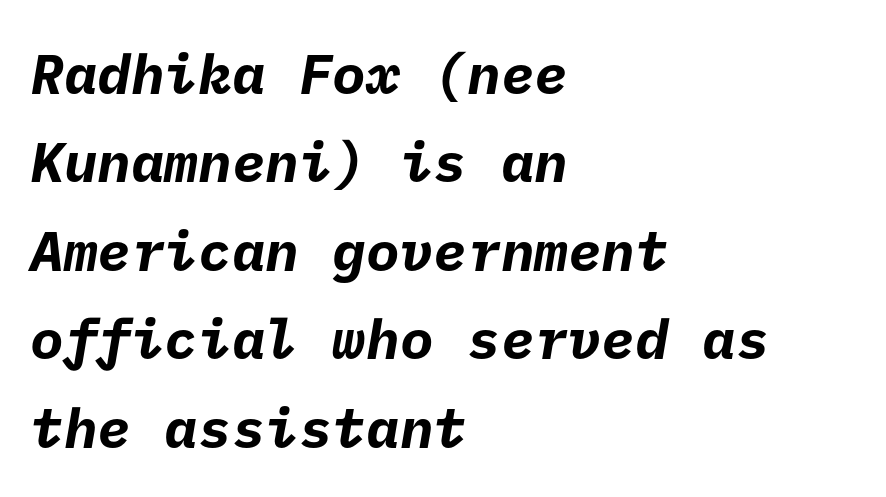
{"serif": "no", "bold": "yes", "weight": "bold", "width": "normal", "stroke_contrast": "low", "x_height": "medium", "underline": "no", "align": "left", "line_spacing": "normal", "line_spacing_ratio": 1.58, "letter_spacing": "normal", "letter_spacing_em": 0.0, "glyph_px": 56}
